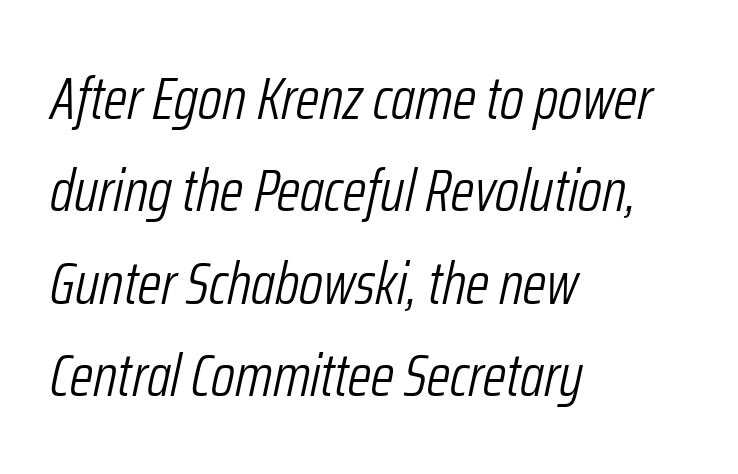
The ragged edge is on the right, which tells us the setting is flush left. Character widths vary here, with narrow letters taking less room than wide ones. What's the leading like? Ordinary, nothing unusual. Stems and bowls with no extra thickness — not bold. How are the letters spaced? Ordinarily, with no added tracking. Emphasis-style slanted type is in use.
